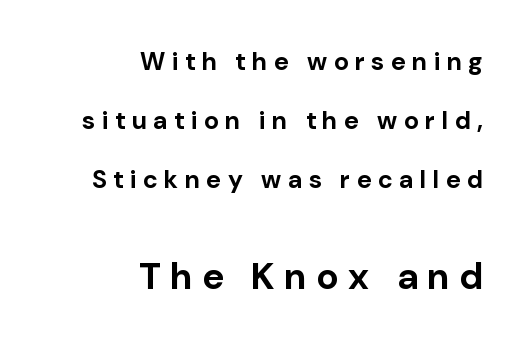
The image shows 37 px bold sans-serif type, upright; set right-aligned, loose line spacing (2.36x), unusually wide letter spacing (+0.26 em), not underlined; the second (bottom) block is 1.48x larger; low stroke contrast and a medium x-height.
